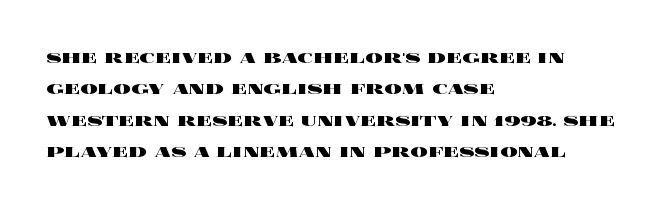
{"italic": "no", "bold": "yes", "underline": "no", "align": "left", "line_spacing": "normal", "line_spacing_ratio": 1.43, "letter_spacing": "normal", "letter_spacing_em": 0.0, "glyph_px": 22}
